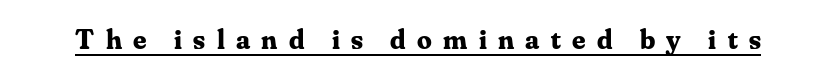
The designer went with a serif here, giving each stem small feet. Each word looks stretched out because of the extra space between its letters. In terms of weight, the rendering is a true, heavy bold. The type sits square on the baseline with zero lean. The specimen includes a rule beneath the text block's lines. Character widths vary here, with narrow letters taking less room than wide ones.
